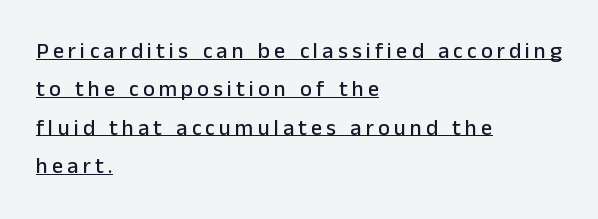
Q: Is the text italic (slanted)? A: No, it is upright.
Q: Is the text underlined? A: Yes.
Q: How is the paragraph aligned? A: Left-aligned.
